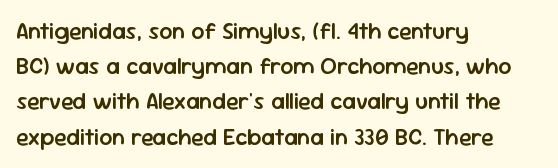
The image shows 23 px text type, upright; set left-aligned, normal line spacing (1.53x), normal letter spacing, not underlined.
